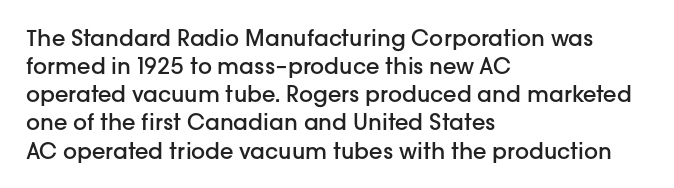
The image shows 22 px text type, upright; set left-aligned, normal line spacing (1.28x), normal letter spacing, not underlined.
